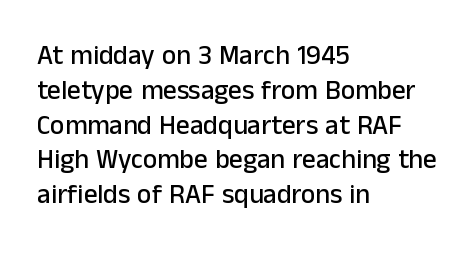
The image shows 27 px text type, upright; set left-aligned, normal line spacing (1.29x), normal letter spacing, not underlined.
